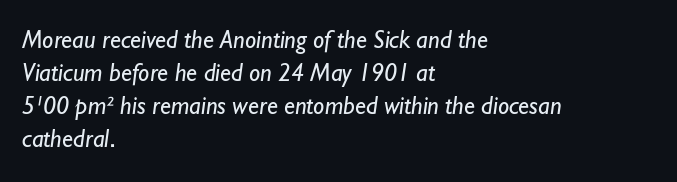
Q: Is the text bold? A: No.
Q: Is the text underlined? A: No.
Q: How is the paragraph aligned? A: Left-aligned.
Q: Is the spacing between letters normal or unusually wide? A: Normal.
Q: Is the spacing between lines tight, normal or loose? A: Normal.
